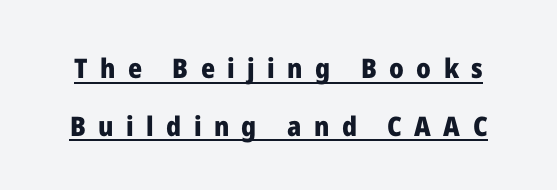
Q: Is the text bold? A: Yes.
Q: Is the text italic (slanted)? A: No, it is upright.
Q: Is the text underlined? A: Yes.
Q: Is the spacing between letters normal or unusually wide? A: Unusually wide.
Q: Is the spacing between lines tight, normal or loose? A: Loose.
